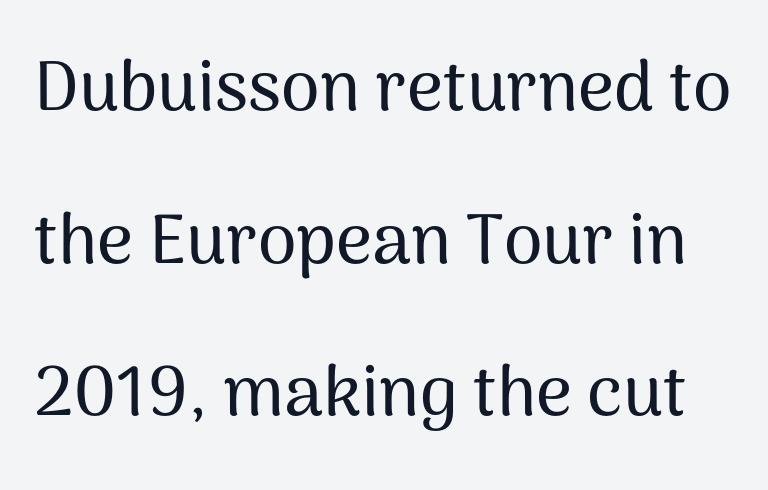
Q: Is the text italic (slanted)? A: No, it is upright.
Q: Is the typeface a serif or a sans-serif typeface? A: Sans-serif.
Q: Is the text underlined? A: No.
Q: Is the spacing between letters normal or unusually wide? A: Normal.
Q: Is the spacing between lines tight, normal or loose? A: Loose.
Q: Width (condensed, normal, or wide)? A: Normal.
Q: Stroke contrast? A: Medium.
Q: x-height? A: Medium.
Q: Monospaced? A: No.
